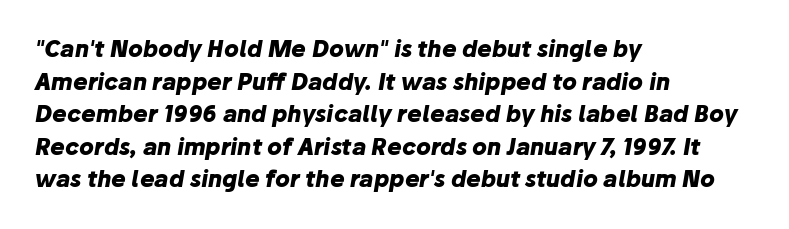
The image shows 22 px bold type, italic (leaning right); set left-aligned, normal line spacing (1.48x), normal letter spacing, not underlined.
